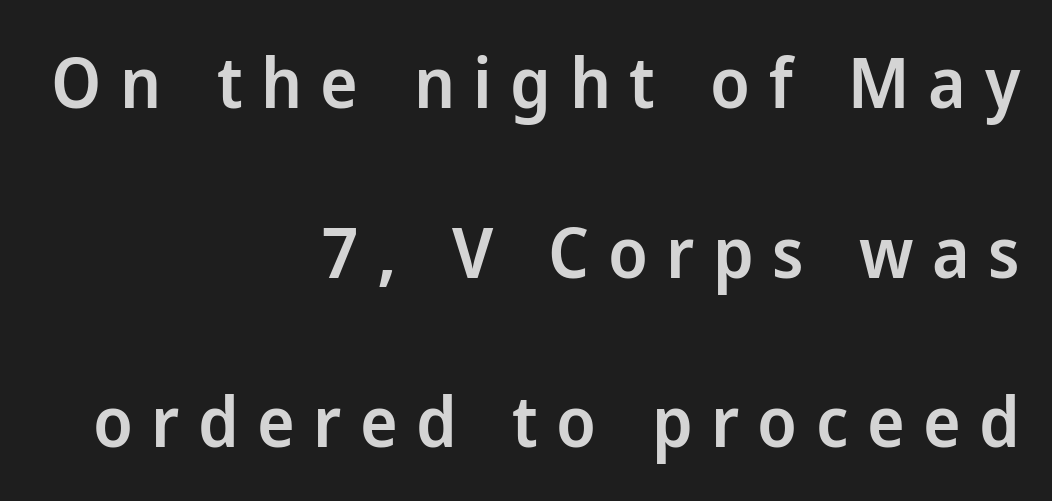
{"serif": "no", "italic": "no", "bold": "semi", "weight": "semibold", "width": "normal", "stroke_contrast": "low", "x_height": "medium", "monospaced": "no", "underline": "no", "align": "right", "line_spacing": "loose", "line_spacing_ratio": 2.39, "letter_spacing": "wide", "letter_spacing_em": 0.26, "glyph_px": 71}
